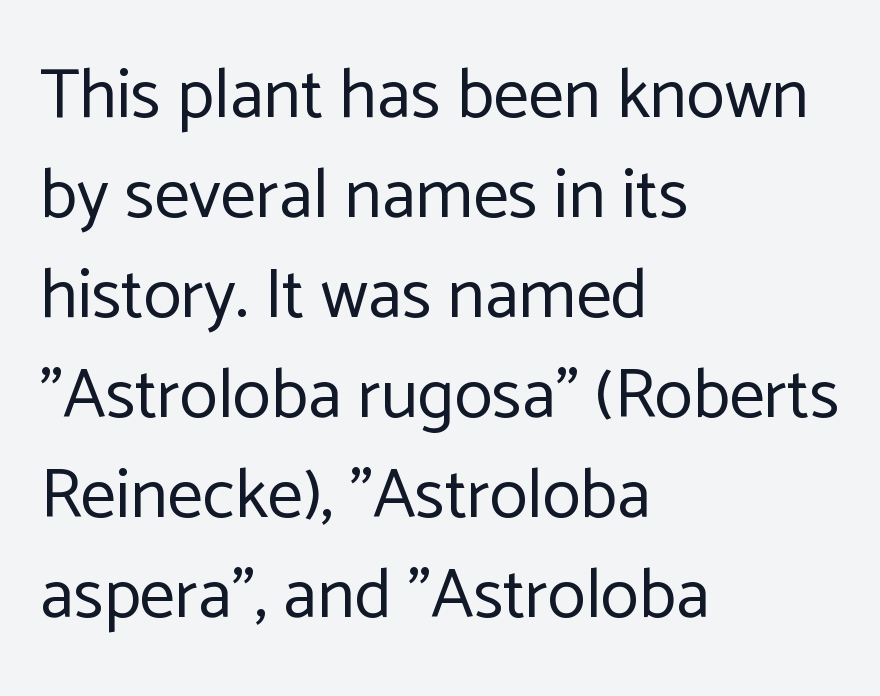
{"serif": "no", "italic": "no", "bold": "no", "weight": "regular", "width": "normal", "stroke_contrast": "low", "x_height": "medium", "monospaced": "no", "underline": "no", "align": "left", "line_spacing": "normal", "line_spacing_ratio": 1.43, "letter_spacing": "normal", "letter_spacing_em": 0.0, "glyph_px": 70}
